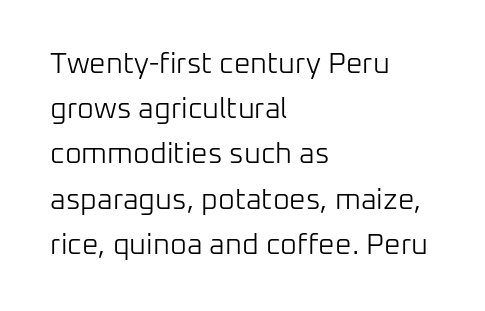
The image shows 29 px light sans-serif type, upright; set left-aligned, normal line spacing (1.56x), normal letter spacing, not underlined; low stroke contrast and a medium x-height.
